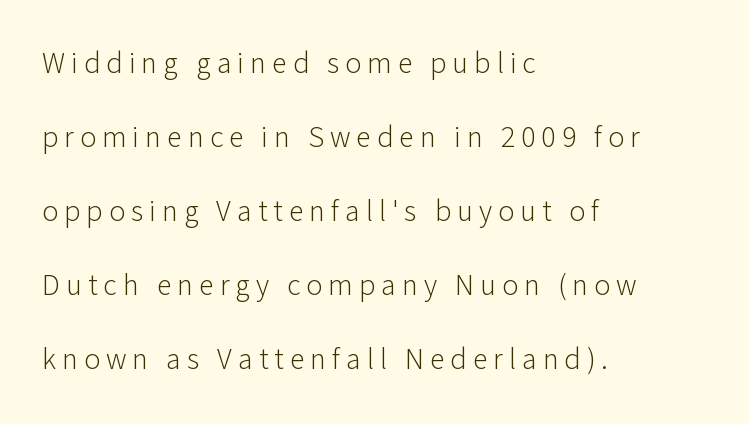
{"serif": "no", "italic": "no", "bold": "no", "weight": "light", "width": "normal", "stroke_contrast": "low", "x_height": "medium", "monospaced": "no", "underline": "no", "align": "left", "line_spacing": "loose", "line_spacing_ratio": 2.47, "letter_spacing": "wide", "letter_spacing_em": 0.2, "glyph_px": 30}
